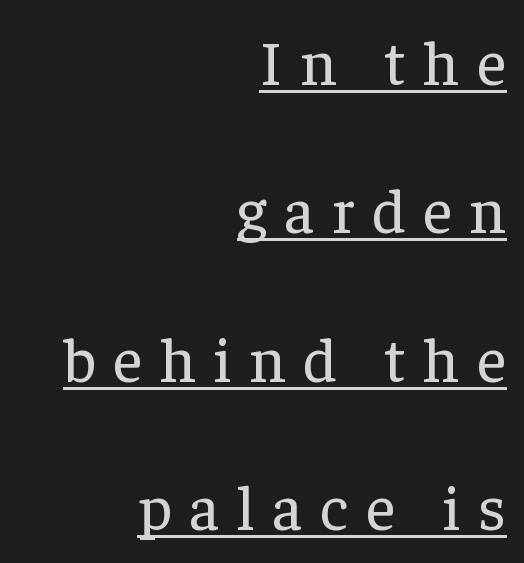
Spacing verdict: proportional, widths tailored to each character. A quiet, ordinary-to-light weight characterises the typeface. The paragraph shown leans on its right margin. I'd call this a serif setting — the letters wear small feet.
